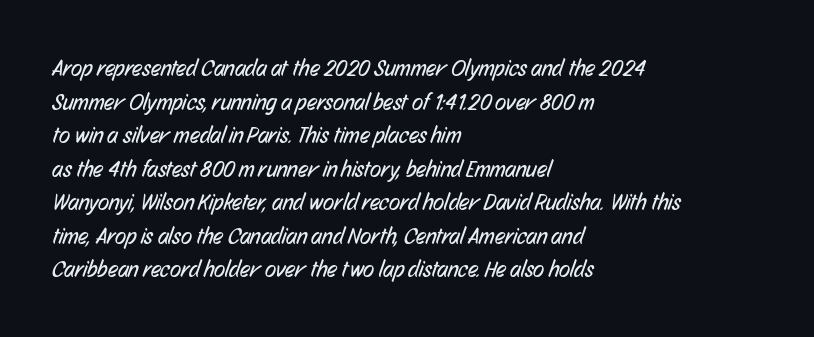
{"bold": "no", "underline": "no", "align": "left", "line_spacing": "normal", "line_spacing_ratio": 1.46, "letter_spacing": "normal", "letter_spacing_em": 0.0, "glyph_px": 23}
